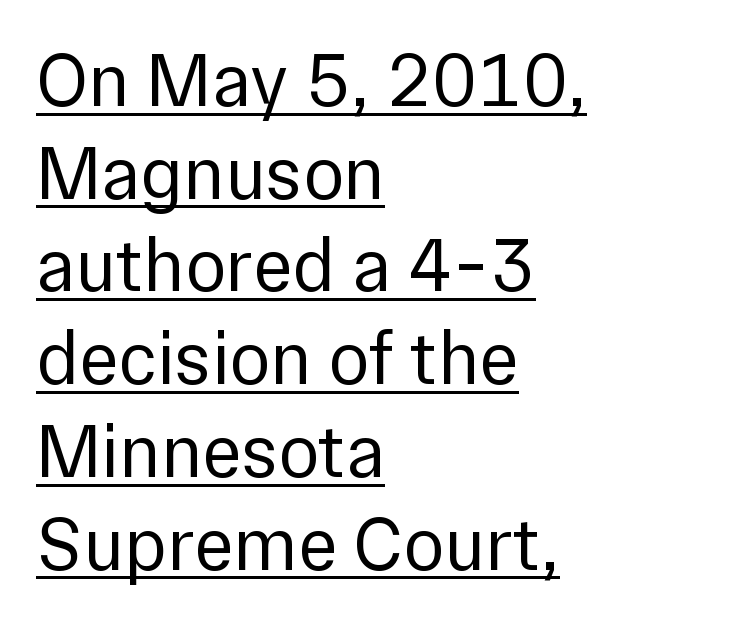
Alignment: flush left. This sample has the flowing, uneven cadence of proportional lettering. Is the letter spacing exaggerated? No — it looks like the ordinary default. The font is comparable to plain body text, perhaps lighter.
